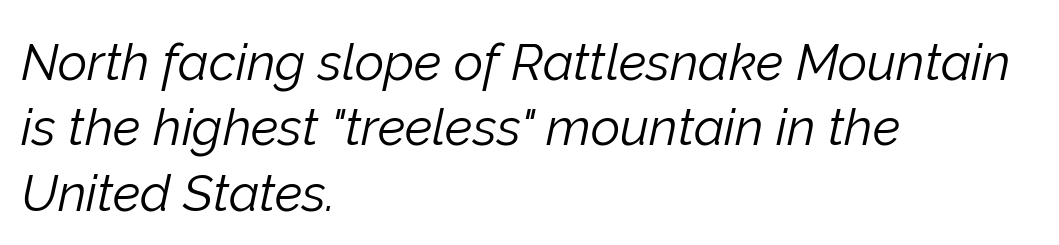
Q: Is the text bold? A: No.
Q: Is the text italic (slanted)? A: Yes, it leans right by about 12 degrees.
Q: Is the text underlined? A: No.
Q: How is the paragraph aligned? A: Left-aligned.
Q: Is the spacing between letters normal or unusually wide? A: Normal.
Q: Is the spacing between lines tight, normal or loose? A: Normal.
Q: Width (condensed, normal, or wide)? A: Normal.
Q: Stroke contrast? A: Low.
Q: x-height? A: Medium.
Q: Monospaced? A: No.
